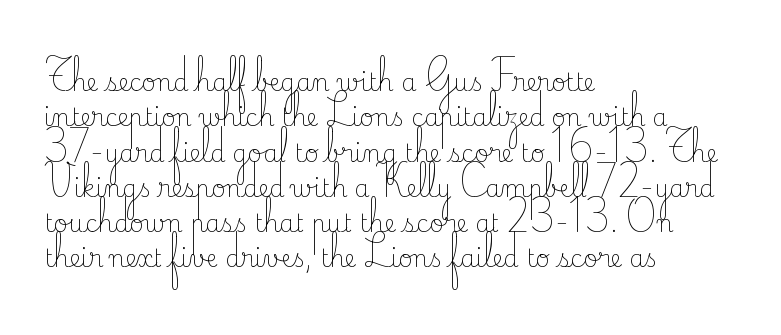
Q: Is the text bold? A: No.
Q: Is the text italic (slanted)? A: No, it is upright.
Q: Is the text underlined? A: No.
Q: How is the paragraph aligned? A: Left-aligned.
Q: Is the spacing between letters normal or unusually wide? A: Normal.
Q: Is the spacing between lines tight, normal or loose? A: Normal.
